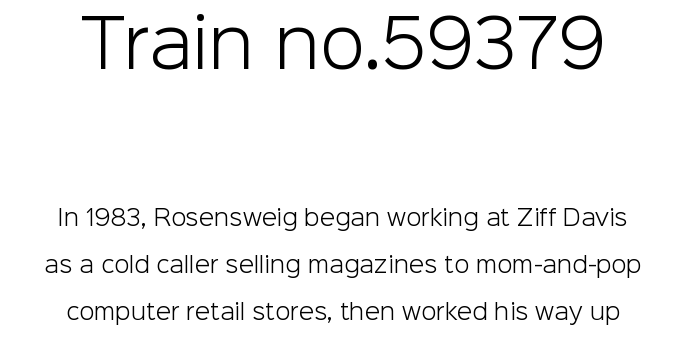
Q: Is the text bold? A: No.
Q: Is the text italic (slanted)? A: No, it is upright.
Q: Is the typeface a serif or a sans-serif typeface? A: Sans-serif.
Q: Is the text underlined? A: No.
Q: How is the paragraph aligned? A: Centered.
Q: Is the spacing between letters normal or unusually wide? A: Normal.
Q: Is the spacing between lines tight, normal or loose? A: Loose.
Q: Which block of text is set in a larger size, the first (top) or the second (bottom)? A: The first (top) one.
Q: Width (condensed, normal, or wide)? A: Normal.
Q: Stroke contrast? A: Low.
Q: x-height? A: Medium.
Q: Monospaced? A: No.
